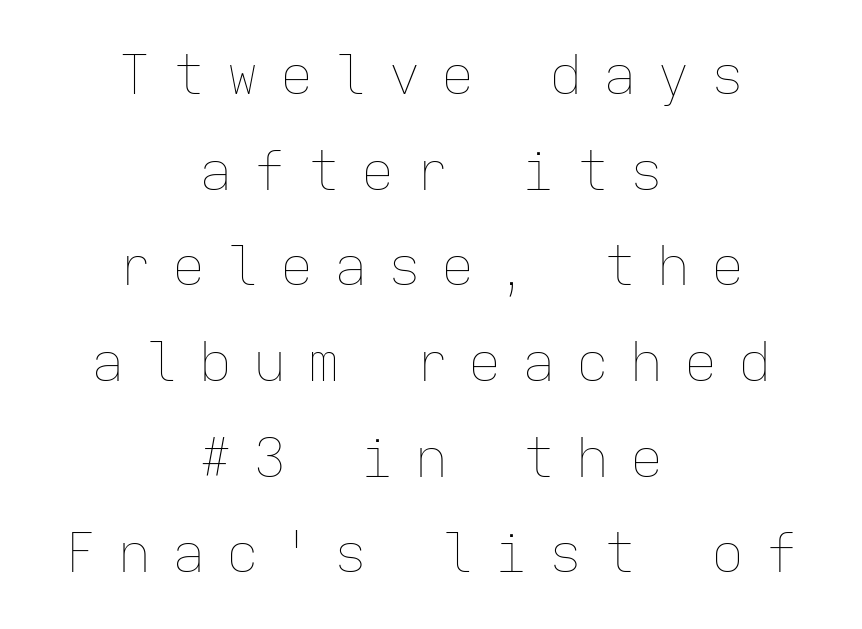
Typeset on center — no edge is straight. This sample has the even, mechanical cadence of fixed-width lettering. The passage shown is not bold in any degree. The tracking jumps out immediately: characters are airy and widely separated.
